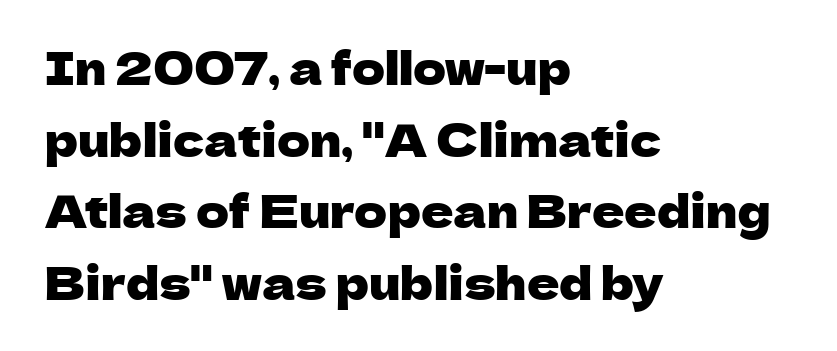
The image shows 45 px sans-serif type, upright; set left-aligned, normal line spacing (1.59x), normal letter spacing, not underlined; low stroke contrast and a medium x-height.
